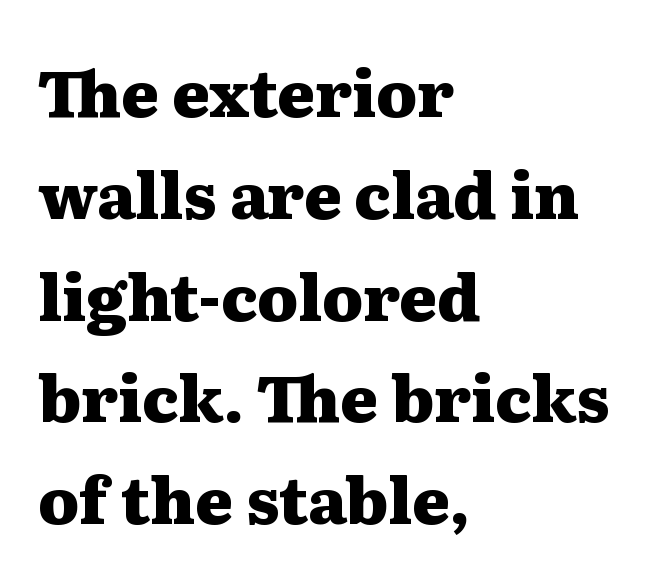
A typesetter would call this leading conventional body-copy spacing. Type without underlining. Quick note: not italic, upright. A typesetter would call this proportional, since set widths differ per character. Does the weight exceed regular? Yes, all the way to bold.
